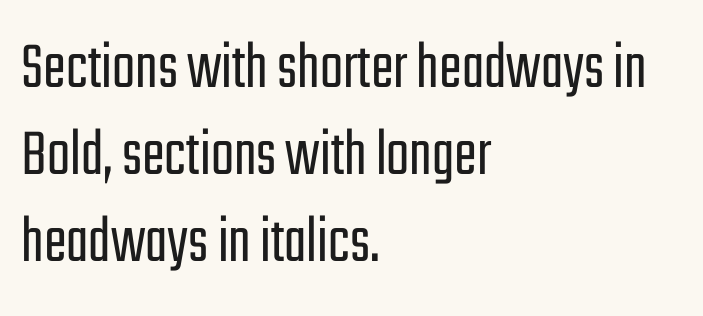
This is sans-serif lettering, the kind often seen on screens and signage. Tracking value appears to be zero — textbook default spacing. The lines in this sample share a left origin and differ only in where they stop. Spacing verdict: proportional, widths tailored to each character. It's the straight-up-and-down kind of type. The rendering uses a moderate line-height, typical for paragraphs.
